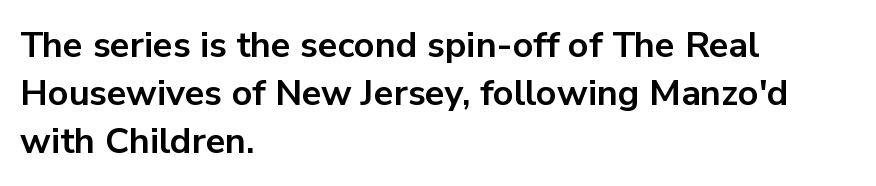
{"serif": "no", "italic": "no", "bold": "yes", "weight": "bold", "width": "normal", "stroke_contrast": "low", "x_height": "medium", "monospaced": "no", "underline": "no", "align": "left", "line_spacing": "normal", "line_spacing_ratio": 1.33, "letter_spacing": "normal", "letter_spacing_em": 0.0, "glyph_px": 36}
